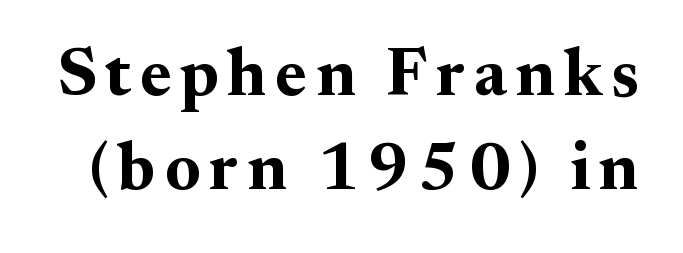
The image shows 67 px bold serif type, upright; set normal line spacing (1.41x), not underlined; medium stroke contrast and a small x-height.
